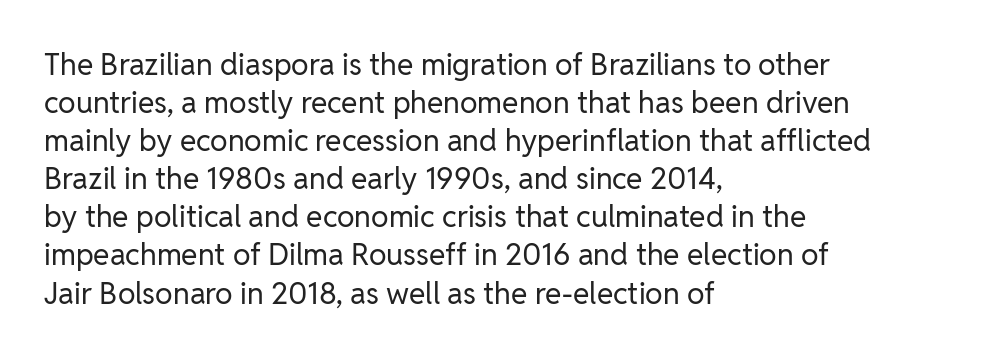
Q: Is the text bold? A: No.
Q: Is the text italic (slanted)? A: No, it is upright.
Q: Is the typeface a serif or a sans-serif typeface? A: Sans-serif.
Q: Is the text underlined? A: No.
Q: How is the paragraph aligned? A: Left-aligned.
Q: Is the spacing between letters normal or unusually wide? A: Normal.
Q: Is the spacing between lines tight, normal or loose? A: Normal.
Q: Width (condensed, normal, or wide)? A: Normal.
Q: Stroke contrast? A: Low.
Q: x-height? A: Medium.
Q: Monospaced? A: No.
